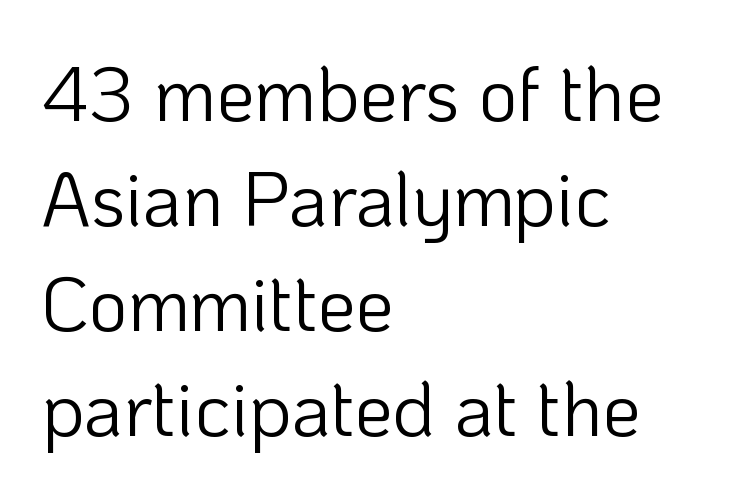
Q: Is the text bold? A: No.
Q: Is the text italic (slanted)? A: No, it is upright.
Q: Is the typeface a serif or a sans-serif typeface? A: Sans-serif.
Q: Is the text underlined? A: No.
Q: How is the paragraph aligned? A: Left-aligned.
Q: Is the spacing between letters normal or unusually wide? A: Normal.
Q: Is the spacing between lines tight, normal or loose? A: Normal.
Q: Width (condensed, normal, or wide)? A: Normal.
Q: Stroke contrast? A: Low.
Q: x-height? A: Medium.
Q: Monospaced? A: No.
